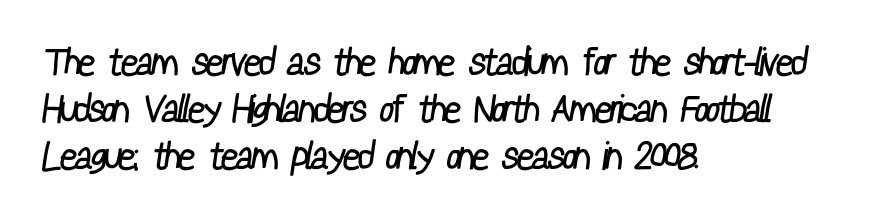
{"serif": "no", "bold": "no", "weight": "regular", "width": "condensed", "stroke_contrast": "low", "x_height": "medium", "monospaced": "no", "underline": "no", "align": "left", "line_spacing_ratio": 1.24, "letter_spacing": "normal", "letter_spacing_em": 0.0, "glyph_px": 38}
